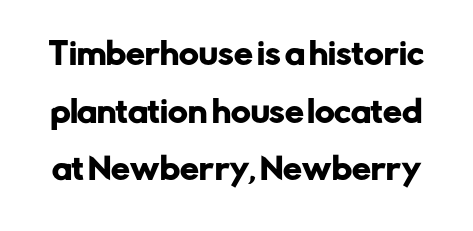
Q: Is the text italic (slanted)? A: No, it is upright.
Q: Is the typeface a serif or a sans-serif typeface? A: Sans-serif.
Q: Is the text underlined? A: No.
Q: Is the spacing between letters normal or unusually wide? A: Normal.
Q: Is the spacing between lines tight, normal or loose? A: Loose.
Q: Width (condensed, normal, or wide)? A: Normal.
Q: Stroke contrast? A: Low.
Q: x-height? A: Medium.
Q: Monospaced? A: No.
